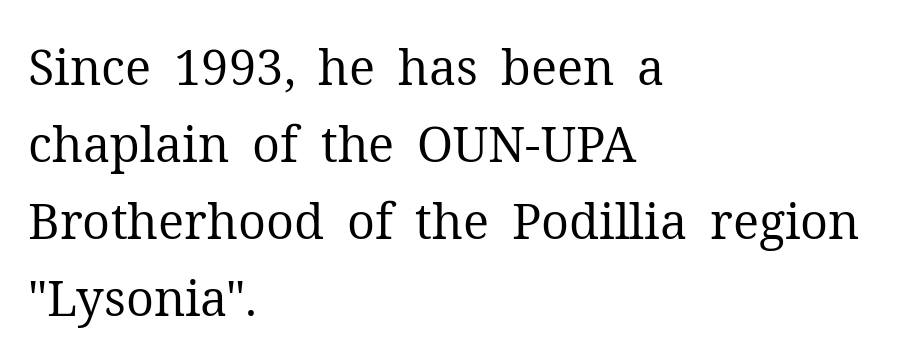
Q: Is the text bold? A: No.
Q: Is the text italic (slanted)? A: No, it is upright.
Q: Is the typeface a serif or a sans-serif typeface? A: Serif.
Q: Is the text underlined? A: No.
Q: How is the paragraph aligned? A: Left-aligned.
Q: Is the spacing between letters normal or unusually wide? A: Normal.
Q: Is the spacing between lines tight, normal or loose? A: Normal.
Q: Width (condensed, normal, or wide)? A: Normal.
Q: Stroke contrast? A: Medium.
Q: x-height? A: Medium.
Q: Monospaced? A: No.
